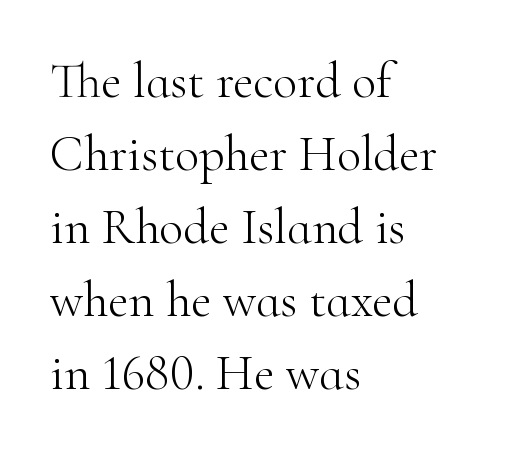
Bare-footed words on every line. This rendering uses left alignment, leaving the right contour irregular. Think standard paragraph weight, or any step lighter than that. The letters advance in unequal steps, a hallmark of proportional type. The glyphs in this specimen are seriffed.
